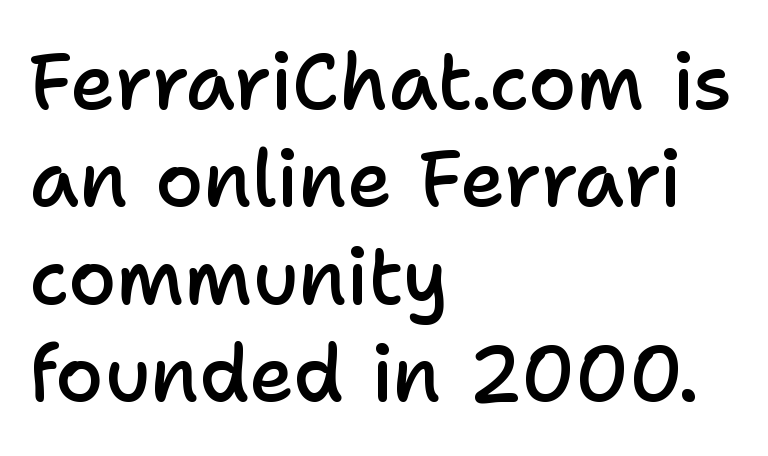
{"serif": "no", "italic": "no", "bold": "semi", "weight": "semibold", "width": "normal", "stroke_contrast": "low", "x_height": "medium", "monospaced": "no", "underline": "no", "align": "left", "line_spacing": "normal", "line_spacing_ratio": 1.25, "letter_spacing": "normal", "letter_spacing_em": 0.0, "glyph_px": 78}
